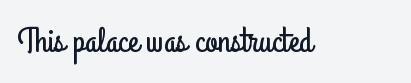
The space directly below the letters is spotless. The glyphs in this specimen are sans serif. This sample has the flowing, uneven cadence of proportional lettering. The face used here is rendered with its standard letterfit.
